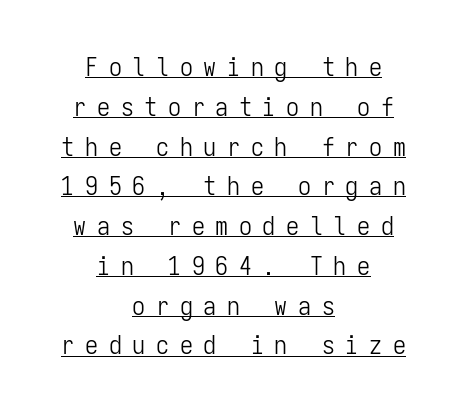
Caption: expanded tracking, letters set apart. Line starts and ends both wander, symmetrically. Rendered with straight, roman letterforms. The space between consecutive lines is moderate. A baseline rule has been typeset under these characters. Weight: not bold — regular or lighter.
